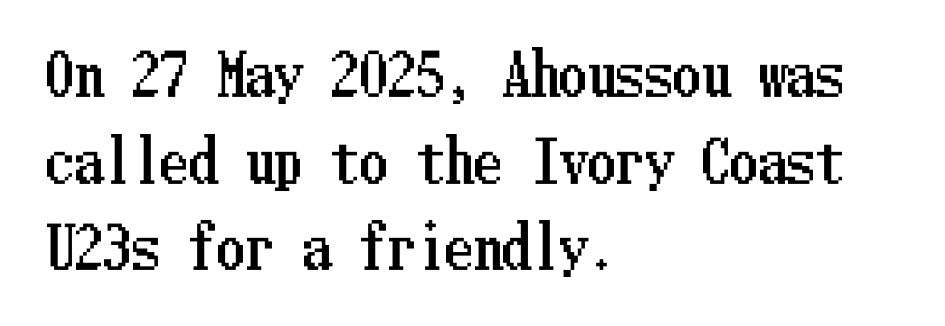
These lines were composed using upright roman letters. The lines are quadded left. A bare baseline throughout the passage. Regarding leading, the lines here are spaced in the standard way. Observe the ordinary spacing: letters are neighbours, not strangers.
